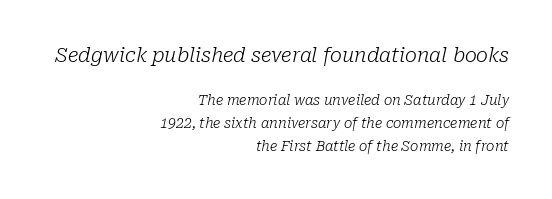
Short and long lines alike share a common ending point at right. Counters stay open thanks to moderate or lighter strokes. Block one is the big one; block two sits smaller underneath. How would I describe the line gaps? Plain and ordinary. Decoration check: the copy has no underline.
